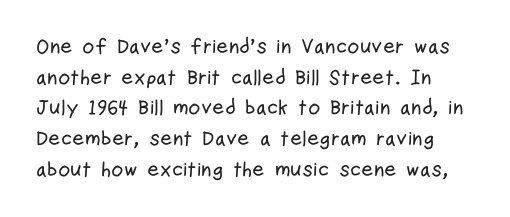
{"italic": "no", "underline": "no", "line_spacing": "normal", "line_spacing_ratio": 1.46, "letter_spacing": "normal", "letter_spacing_em": 0.0, "glyph_px": 21}
